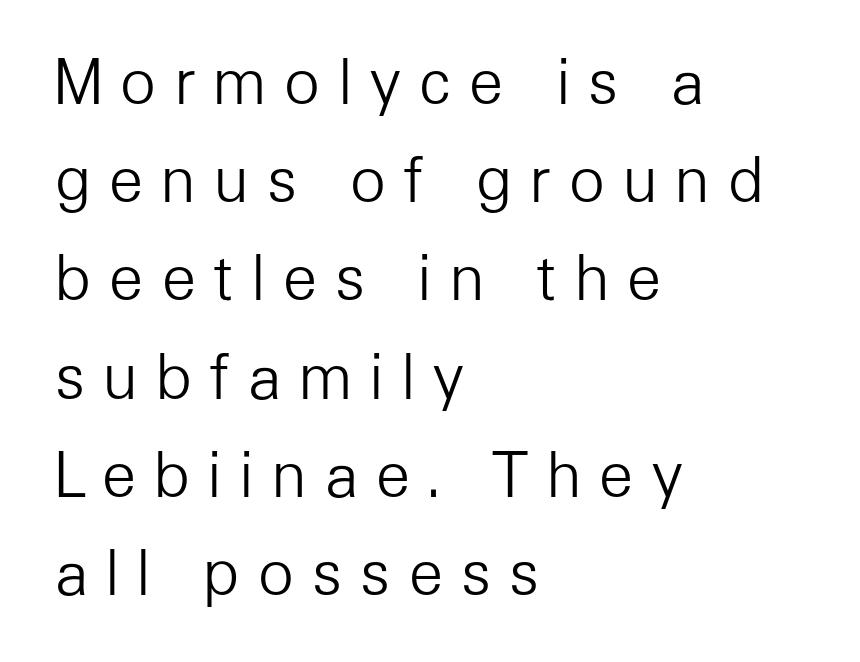
The type is letterspaced generously, with wide tracking. This is roman type, the default non-slanted kind. In terms of leading, this rendering sits right in the middle. A typesetter would call this proportional, since set widths differ per character. The baseline area is clear.
